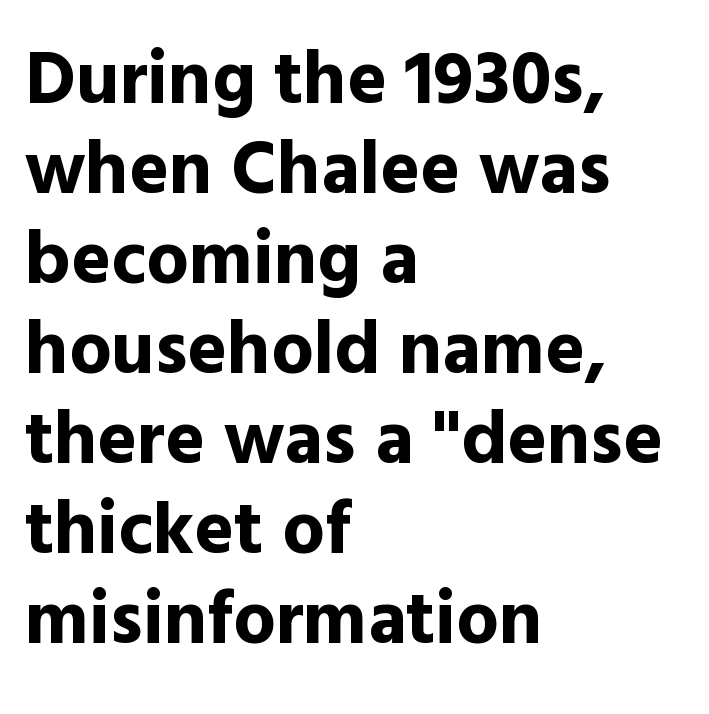
Q: Is the text bold? A: Yes.
Q: Is the text italic (slanted)? A: No, it is upright.
Q: Is the typeface a serif or a sans-serif typeface? A: Sans-serif.
Q: Is the text underlined? A: No.
Q: How is the paragraph aligned? A: Left-aligned.
Q: Is the spacing between letters normal or unusually wide? A: Normal.
Q: Width (condensed, normal, or wide)? A: Normal.
Q: x-height? A: Medium.
Q: Monospaced? A: No.
